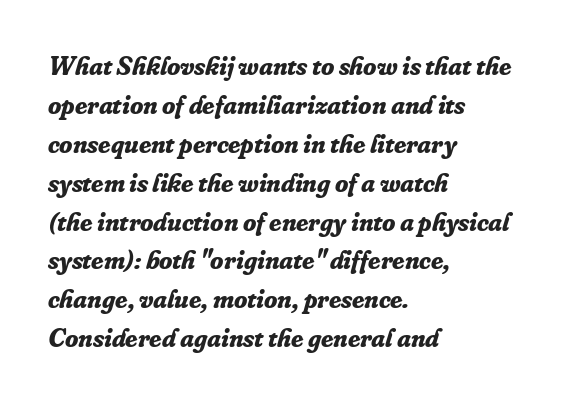
{"italic": "yes", "lean": "right", "slant_degrees": 16, "bold": "yes", "underline": "no", "align": "left", "line_spacing": "normal", "line_spacing_ratio": 1.44, "letter_spacing": "normal", "letter_spacing_em": 0.0, "glyph_px": 27}
